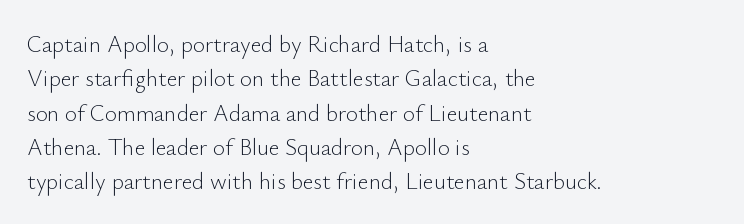
{"italic": "no", "bold": "no", "underline": "no", "align": "left", "line_spacing": "normal", "line_spacing_ratio": 1.49, "letter_spacing": "normal", "letter_spacing_em": 0.0, "glyph_px": 23}
